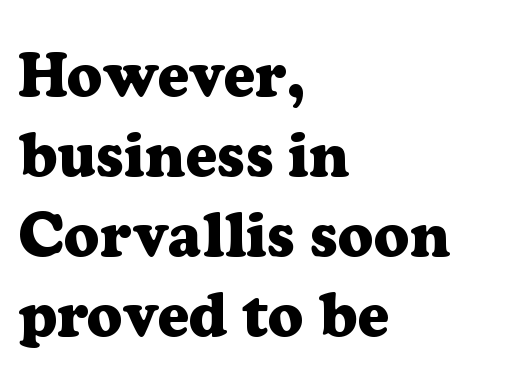
{"serif": "yes", "italic": "no", "bold": "yes", "weight": "heavy", "width": "normal", "stroke_contrast": "low", "x_height": "medium", "monospaced": "no", "underline": "no", "align": "left", "line_spacing": "normal", "line_spacing_ratio": 1.29, "letter_spacing": "normal", "letter_spacing_em": 0.0, "glyph_px": 62}
